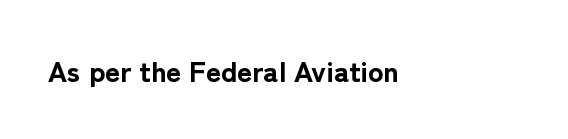
Q: Is the text bold? A: Yes.
Q: Is the text italic (slanted)? A: No, it is upright.
Q: Is the typeface a serif or a sans-serif typeface? A: Sans-serif.
Q: Is the text underlined? A: No.
Q: How is the paragraph aligned? A: Left-aligned.
Q: Is the spacing between letters normal or unusually wide? A: Normal.
Q: Width (condensed, normal, or wide)? A: Normal.
Q: Stroke contrast? A: Low.
Q: x-height? A: Medium.
Q: Monospaced? A: No.
